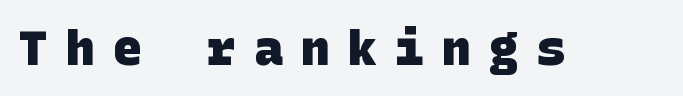
Q: Is the text bold? A: Yes.
Q: Is the typeface a serif or a sans-serif typeface? A: Sans-serif.
Q: Is the text underlined? A: No.
Q: Is the spacing between letters normal or unusually wide? A: Unusually wide.
Q: Width (condensed, normal, or wide)? A: Normal.
Q: Stroke contrast? A: Low.
Q: x-height? A: Large.
